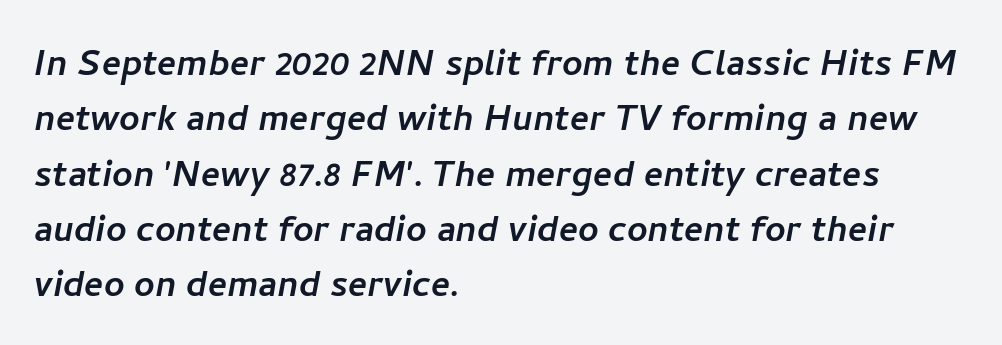
Honestly, the letter spacing is just normal — you wouldn't notice it. These lines are set flush left with a ragged right edge. Check under the words: just untouched page. Think of a printed novel: that variable character pitch is what you see here. Classification — sans serif.
